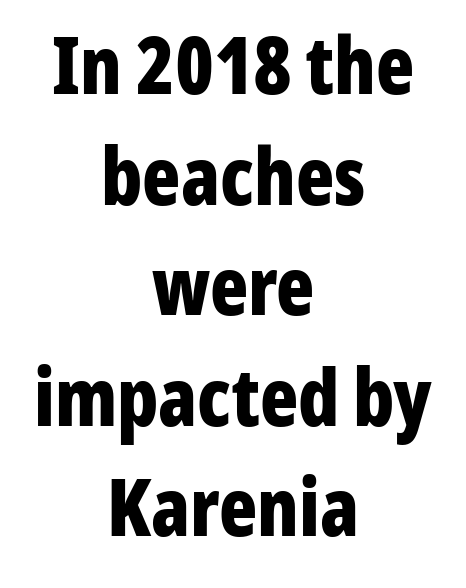
{"serif": "no", "italic": "no", "bold": "yes", "weight": "bold", "width": "condensed", "stroke_contrast": "low", "x_height": "medium", "monospaced": "no", "underline": "no", "align": "center", "line_spacing": "normal", "line_spacing_ratio": 1.4, "letter_spacing": "normal", "letter_spacing_em": 0.0, "glyph_px": 79}
